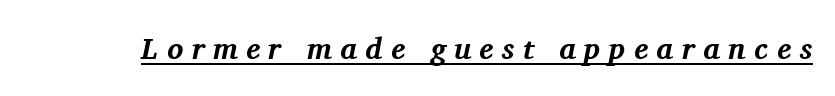
{"serif": "yes", "italic": "yes", "lean": "right", "slant_degrees": 11, "bold": "yes", "weight": "bold", "width": "normal", "stroke_contrast": "medium", "x_height": "medium", "monospaced": "no", "underline": "yes", "letter_spacing": "wide", "letter_spacing_em": 0.28, "glyph_px": 30}
